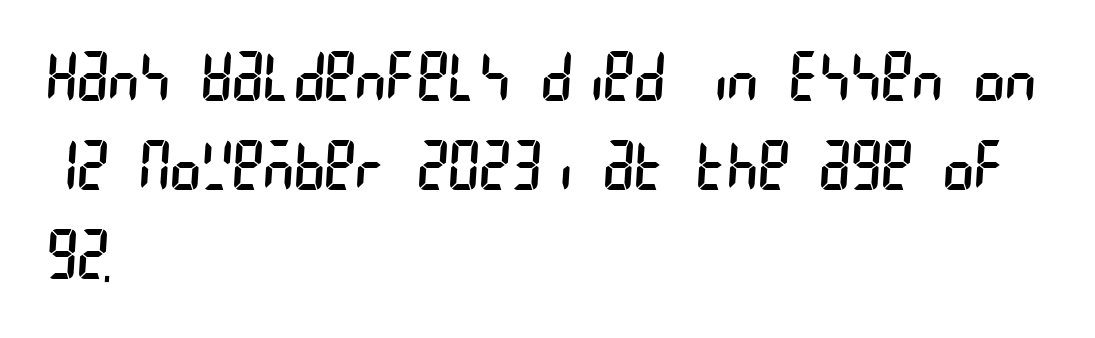
The vertical gap from one line to the next is medium. A quiet, ordinary-to-light weight characterises the typeface. Descenders are the only things crossing below the line. This rendering leaves character spacing at its baseline value. A classic flush-left, rag-right setting is used for this passage.
